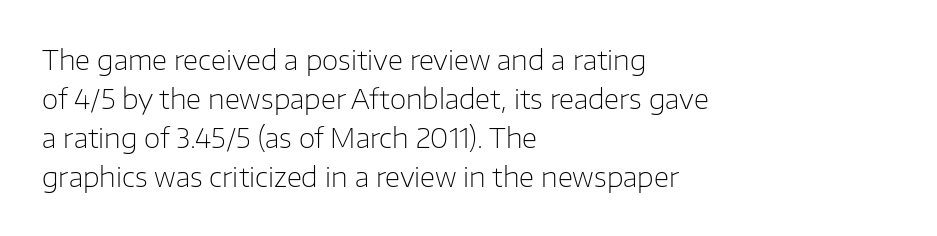
{"italic": "no", "bold": "no", "underline": "no", "align": "left", "line_spacing": "normal", "line_spacing_ratio": 1.45, "letter_spacing": "normal", "letter_spacing_em": 0.0, "glyph_px": 27}
